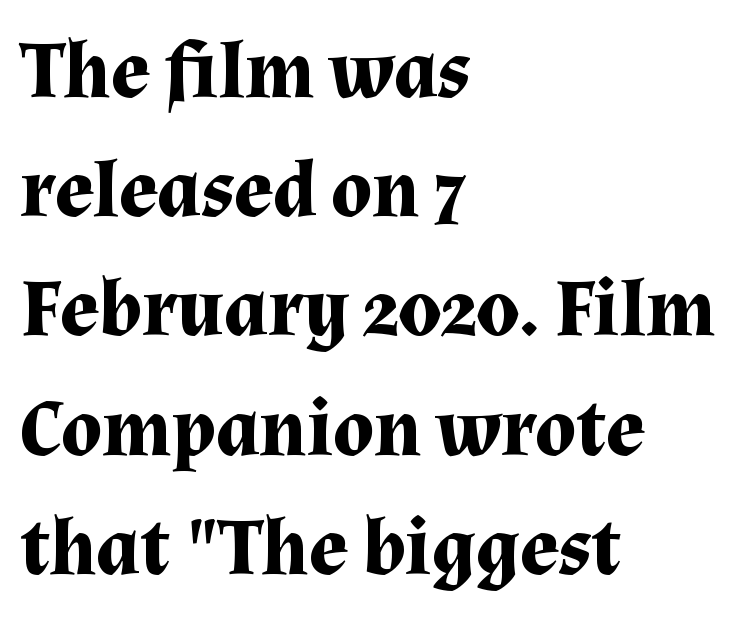
{"serif": "yes", "italic": "no", "bold": "yes", "weight": "bold", "width": "normal", "stroke_contrast": "medium", "x_height": "medium", "monospaced": "no", "underline": "no", "align": "left", "line_spacing": "normal", "line_spacing_ratio": 1.49, "letter_spacing": "normal", "letter_spacing_em": 0.0, "glyph_px": 80}
